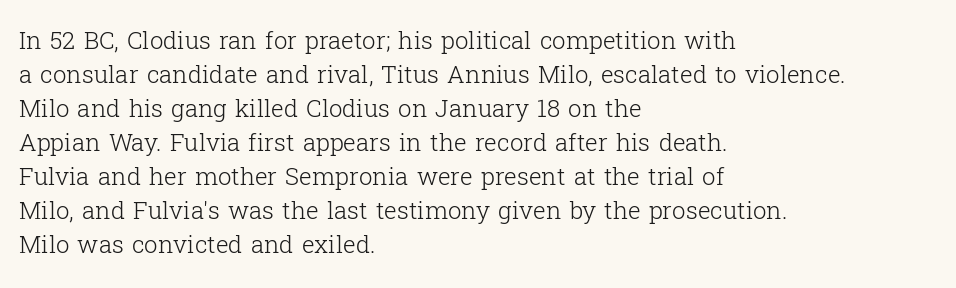
The image shows 24 px text type, upright; set left-aligned, normal line spacing (1.42x), normal letter spacing, not underlined.
